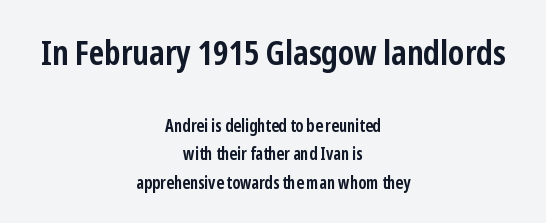
Q: Is the text bold? A: Yes.
Q: Is the text italic (slanted)? A: No, it is upright.
Q: Is the typeface a serif or a sans-serif typeface? A: Sans-serif.
Q: Is the text underlined? A: No.
Q: How is the paragraph aligned? A: Centered.
Q: Is the spacing between letters normal or unusually wide? A: Normal.
Q: Is the spacing between lines tight, normal or loose? A: Normal.
Q: Which block of text is set in a larger size, the first (top) or the second (bottom)? A: The first (top) one.
Q: Width (condensed, normal, or wide)? A: Condensed.
Q: Stroke contrast? A: Low.
Q: x-height? A: Medium.
Q: Monospaced? A: No.
